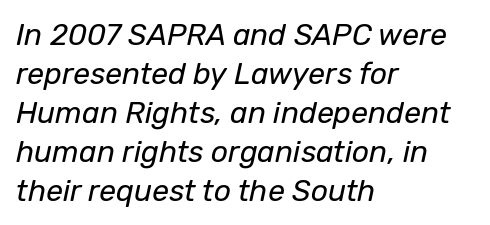
The image shows 30 px regular-weight type, italic (leaning right); set left-aligned, normal line spacing (1.3x), normal letter spacing, not underlined; low stroke contrast and a medium x-height.
